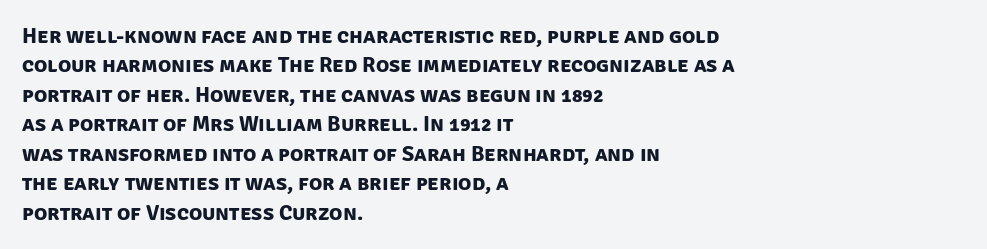
The image shows 22 px bold type; set left-aligned, normal line spacing (1.34x), normal letter spacing, not underlined.
